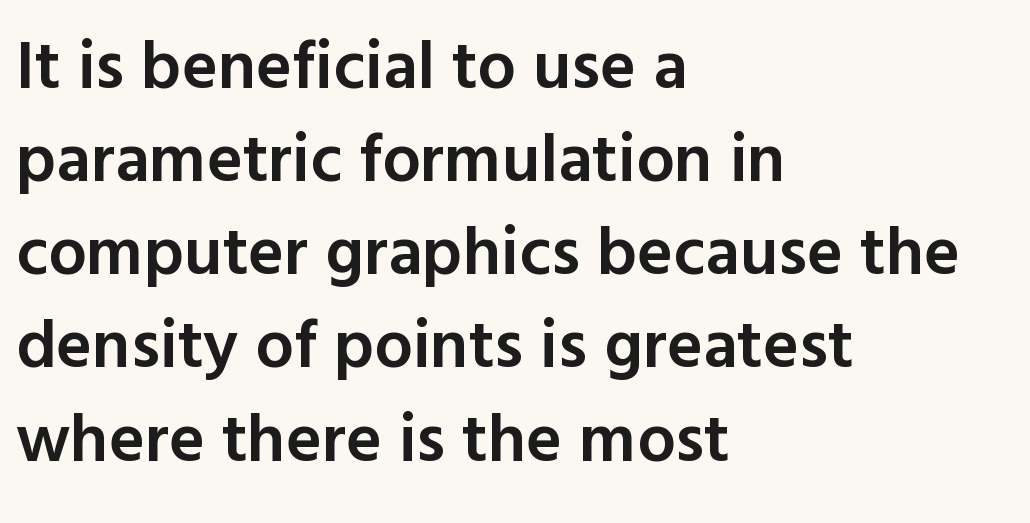
Q: Is the text bold? A: Semi-bold.
Q: Is the text italic (slanted)? A: No, it is upright.
Q: Is the typeface a serif or a sans-serif typeface? A: Sans-serif.
Q: Is the text underlined? A: No.
Q: How is the paragraph aligned? A: Left-aligned.
Q: Is the spacing between letters normal or unusually wide? A: Normal.
Q: Is the spacing between lines tight, normal or loose? A: Normal.
Q: Width (condensed, normal, or wide)? A: Normal.
Q: x-height? A: Medium.
Q: Monospaced? A: No.
